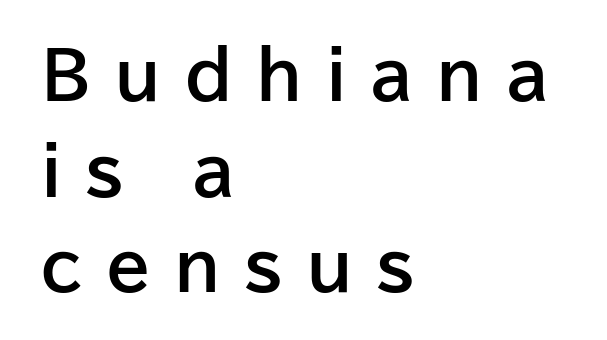
{"serif": "no", "italic": "no", "bold": "yes", "weight": "bold", "width": "normal", "stroke_contrast": "low", "x_height": "medium", "monospaced": "no", "underline": "no", "align": "left", "line_spacing": "normal", "line_spacing_ratio": 1.47, "letter_spacing": "wide", "letter_spacing_em": 0.36, "glyph_px": 65}
